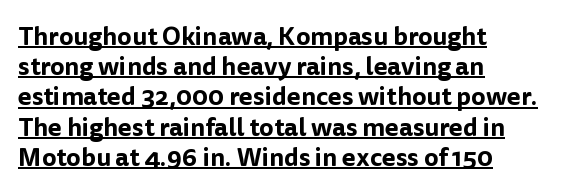
Decoration check: the copy is underlined. Each line starts at the same left margin while the right side varies. Standard letterfit; no display-style spreading of the glyphs. Characters remain perfectly vertical along every line.
